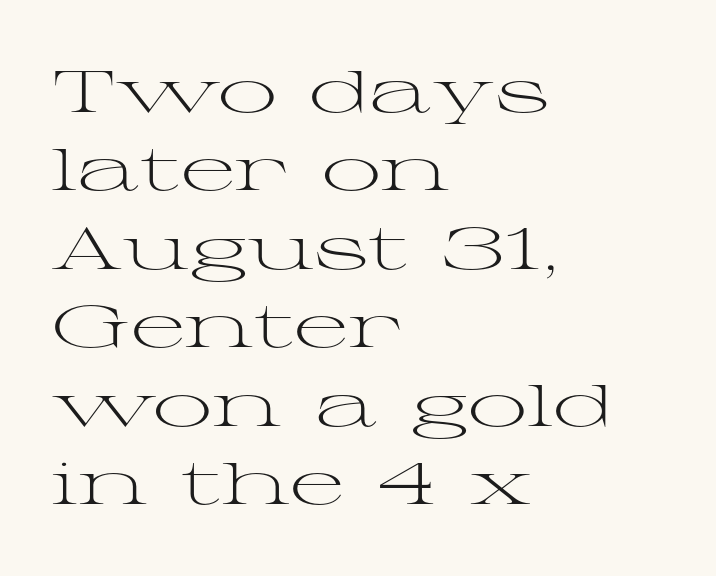
The image shows 59 px light, wide serif type, upright; set left-aligned, normal line spacing (1.33x), normal letter spacing, not underlined; medium stroke contrast and a medium x-height.
